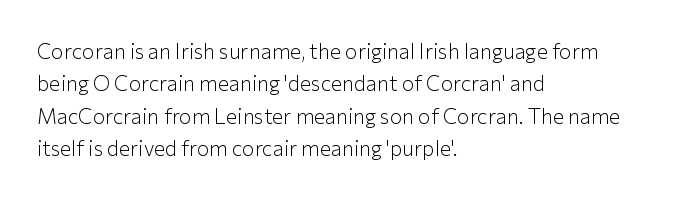
Words float on clear page, feet unadorned. Letters have the restrained weight of plain body copy at most. Horizontal alignment here is leftward, the default for most running prose. Whoever set this chose a conventional vertical rhythm. This sample uses an upright cut, with every glyph sitting square on the baseline.
